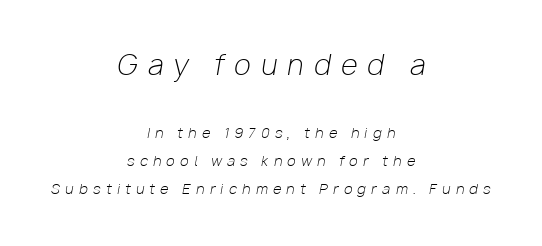
Q: Is the text bold? A: No.
Q: Is the text italic (slanted)? A: Yes, it leans right by about 10 degrees.
Q: Is the text underlined? A: No.
Q: How is the paragraph aligned? A: Centered.
Q: Is the spacing between letters normal or unusually wide? A: Unusually wide.
Q: Is the spacing between lines tight, normal or loose? A: Loose.
Q: Which block of text is set in a larger size, the first (top) or the second (bottom)? A: The first (top) one.
